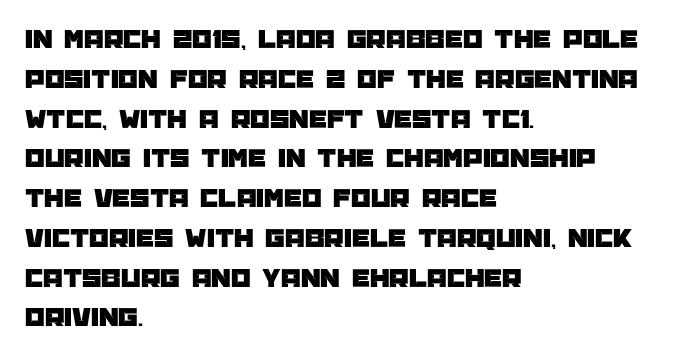
Q: Is the text italic (slanted)? A: No, it is upright.
Q: Is the typeface a serif or a sans-serif typeface? A: Sans-serif.
Q: Is the text underlined? A: No.
Q: How is the paragraph aligned? A: Left-aligned.
Q: Is the spacing between letters normal or unusually wide? A: Normal.
Q: Is the spacing between lines tight, normal or loose? A: Normal.
Q: Width (condensed, normal, or wide)? A: Normal.
Q: Stroke contrast? A: Low.
Q: x-height? A: Large.
Q: Monospaced? A: No.
